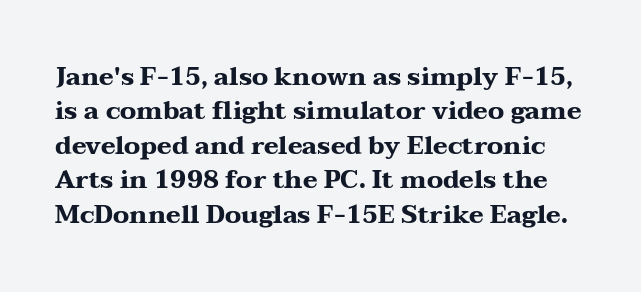
{"italic": "no", "bold": "yes", "underline": "no", "line_spacing": "normal", "line_spacing_ratio": 1.38, "letter_spacing": "normal", "letter_spacing_em": 0.0, "glyph_px": 25}
